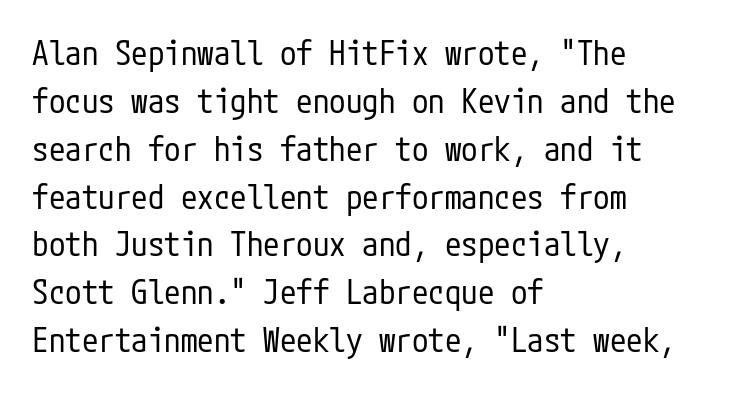
Each new line begins a customary step beneath the previous one. The space directly below the letters is spotless. Notice how the stems are strictly vertical — no italics here. In CSS terms this would be text-align: left. Ink coverage per letter is moderate at most.
